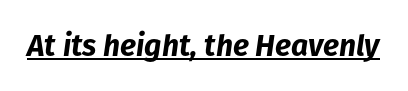
Students, observe the line beneath the letters — that is underlining. Quick note: italic. Each glyph is drawn with heavy, bold strokes. Varying glyph widths throughout — classic text-font behaviour. Short note: letters normally spaced.
